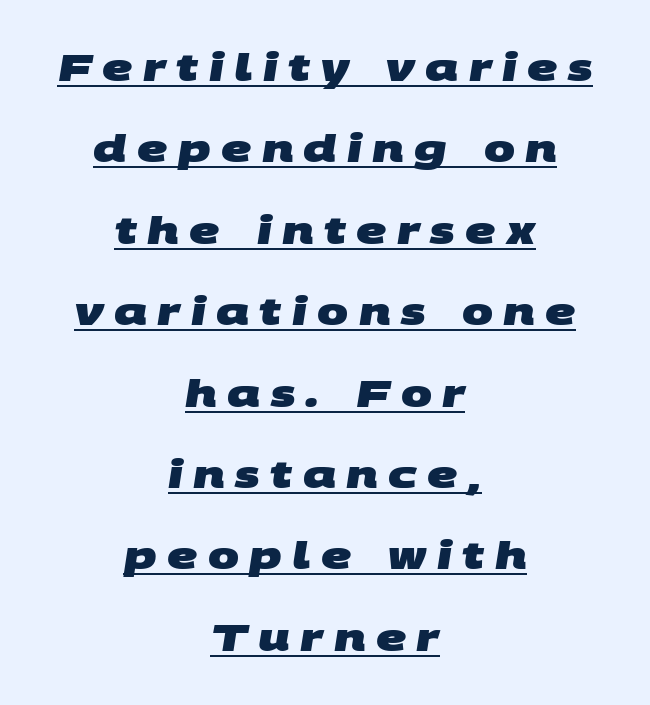
Q: Is the text bold? A: Yes.
Q: Is the typeface a serif or a sans-serif typeface? A: Sans-serif.
Q: Is the text underlined? A: Yes.
Q: How is the paragraph aligned? A: Centered.
Q: Is the spacing between letters normal or unusually wide? A: Unusually wide.
Q: Is the spacing between lines tight, normal or loose? A: Loose.
Q: Width (condensed, normal, or wide)? A: Wide.
Q: Stroke contrast? A: Medium.
Q: x-height? A: Large.
Q: Monospaced? A: No.
